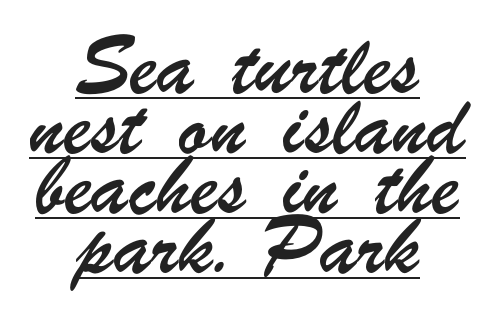
{"serif": "no", "width": "condensed", "stroke_contrast": "low", "x_height": "small", "monospaced": "no", "underline": "yes", "align": "center", "line_spacing": "normal", "line_spacing_ratio": 1.62, "letter_spacing": "normal", "letter_spacing_em": 0.0, "glyph_px": 37}
